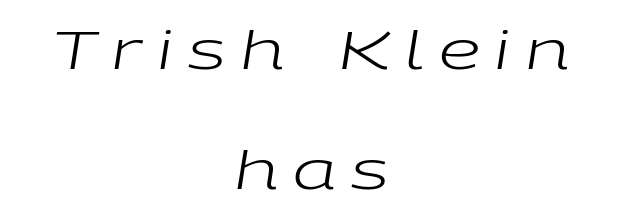
Q: Is the text bold? A: No.
Q: Is the text italic (slanted)? A: Yes, it leans right by about 9 degrees.
Q: Is the text underlined? A: No.
Q: How is the paragraph aligned? A: Centered.
Q: Is the spacing between letters normal or unusually wide? A: Unusually wide.
Q: Is the spacing between lines tight, normal or loose? A: Loose.
Q: Width (condensed, normal, or wide)? A: Wide.
Q: Stroke contrast? A: Low.
Q: x-height? A: Medium.
Q: Monospaced? A: No.
